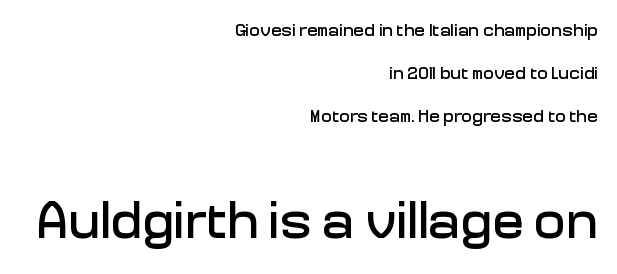
Q: Is the text italic (slanted)? A: No, it is upright.
Q: Is the typeface a serif or a sans-serif typeface? A: Sans-serif.
Q: Is the text underlined? A: No.
Q: How is the paragraph aligned? A: Right-aligned.
Q: Is the spacing between letters normal or unusually wide? A: Normal.
Q: Is the spacing between lines tight, normal or loose? A: Loose.
Q: Which block of text is set in a larger size, the first (top) or the second (bottom)? A: The second (bottom) one.
Q: Width (condensed, normal, or wide)? A: Normal.
Q: Stroke contrast? A: Low.
Q: x-height? A: Medium.
Q: Monospaced? A: No.
